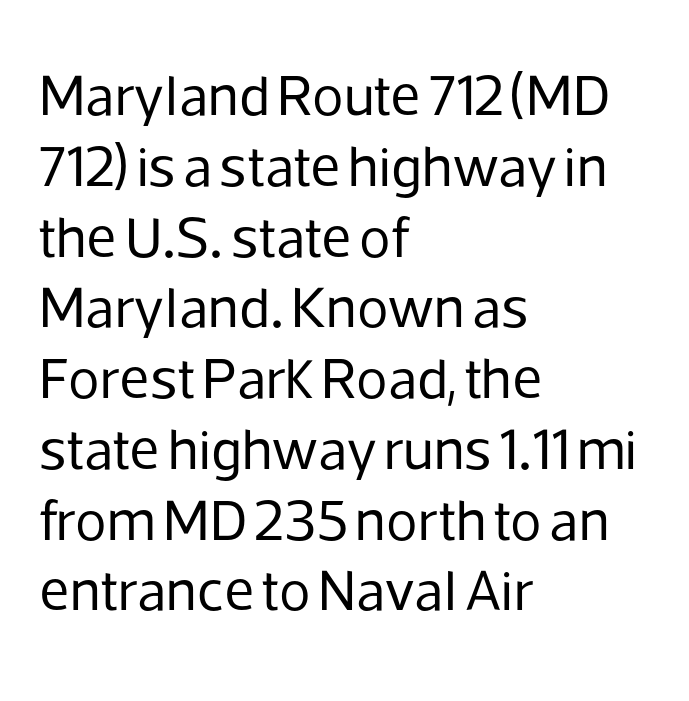
{"serif": "no", "italic": "no", "bold": "no", "weight": "regular", "width": "normal", "stroke_contrast": "low", "x_height": "medium", "monospaced": "no", "underline": "no", "align": "left", "line_spacing_ratio": 1.22, "letter_spacing": "normal", "letter_spacing_em": 0.0, "glyph_px": 58}
